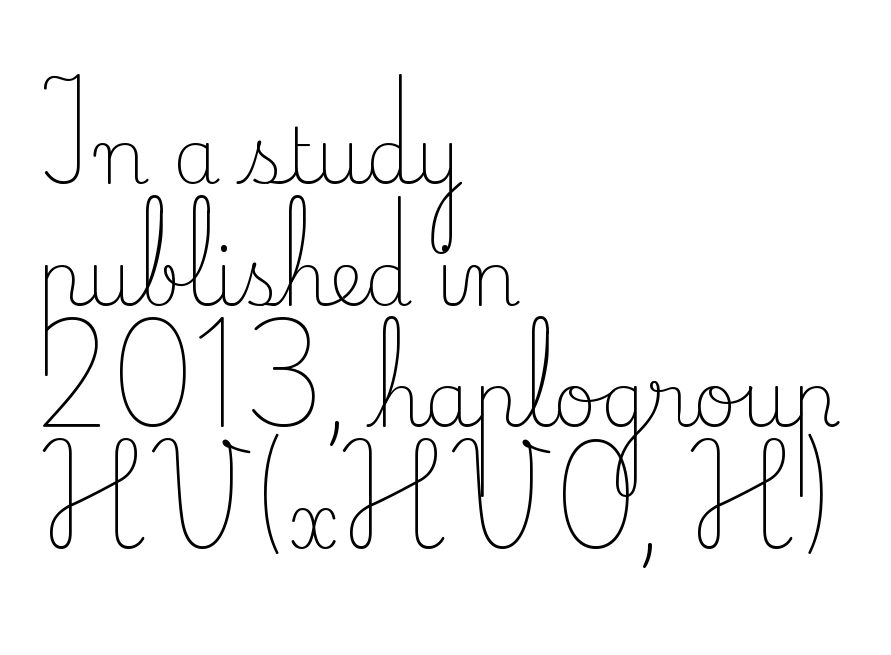
The words here are not underlined. Summary of weight: not heavy and not bold. If you measured baseline to baseline, you'd find a middling distance. Is this a fixed-width face? No — the glyphs have proportional, varying widths. Font category for this specimen: serif. A typesetter would call this zero additional tracking.
